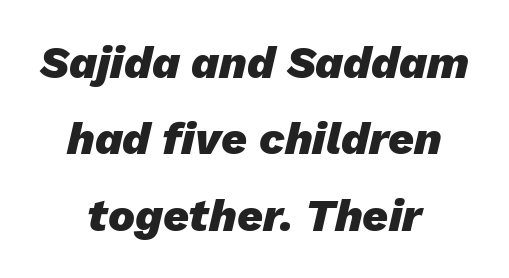
The image shows 45 px heavy type, italic (leaning right); set centered, normal line spacing (1.7x), normal letter spacing, not underlined; low stroke contrast and a medium x-height.
